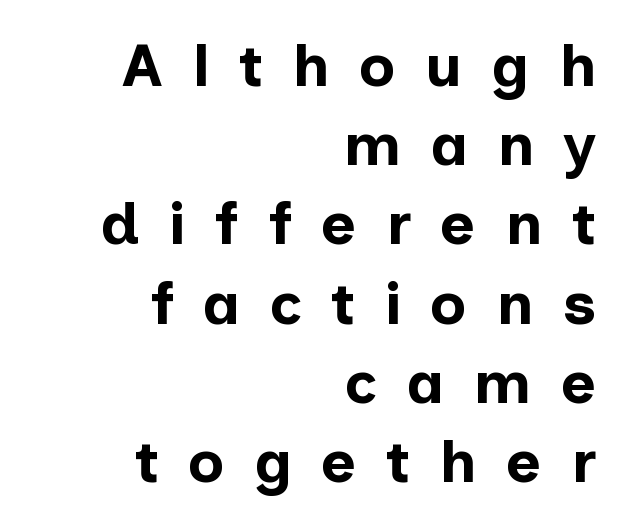
Whoever set this chose a conventional vertical rhythm. The letterforms stand isolated, each surrounded by extra space. The typography opts for an upright posture over an oblique one. How heavy is the stroke? Heavy — this is a bold. The space beneath each line is pristine and unruled.
